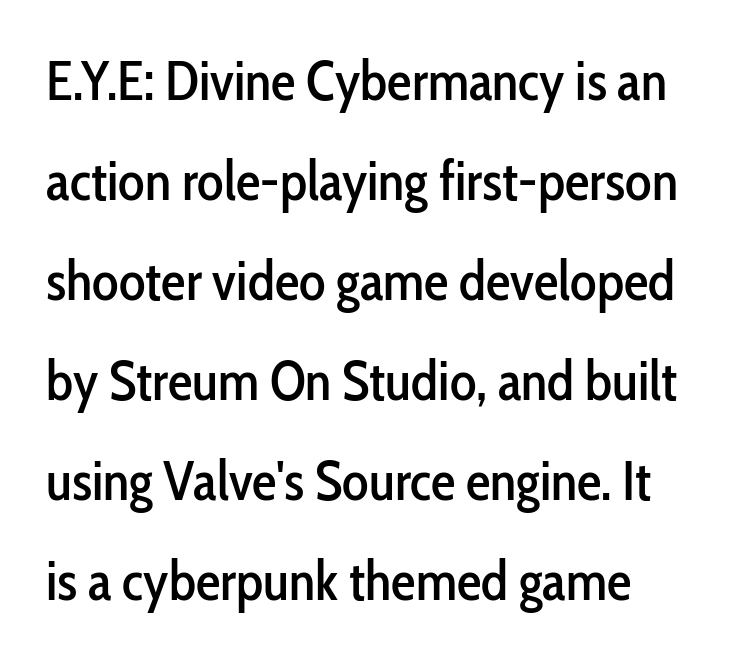
The image shows 55 px condensed sans-serif type, upright; set line spacing 1.82x, normal letter spacing, not underlined; low stroke contrast and a medium x-height.
